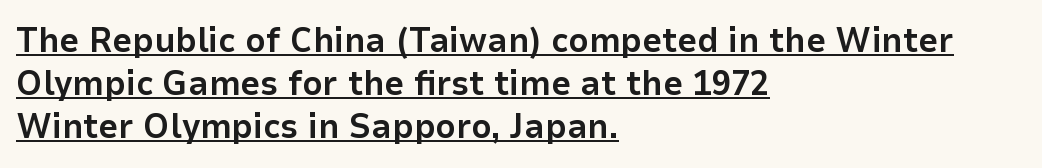
The image shows 35 px bold sans-serif type, upright; set left-aligned, line spacing 1.23x, normal letter spacing, underlined; low stroke contrast and a medium x-height.
